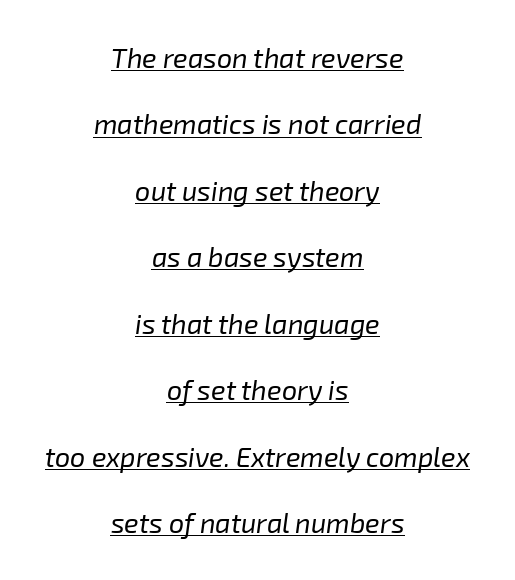
{"italic": "yes", "lean": "right", "slant_degrees": 8, "bold": "no", "underline": "yes", "align": "center", "line_spacing": "loose", "line_spacing_ratio": 2.46, "letter_spacing": "normal", "letter_spacing_em": 0.0, "glyph_px": 27}
